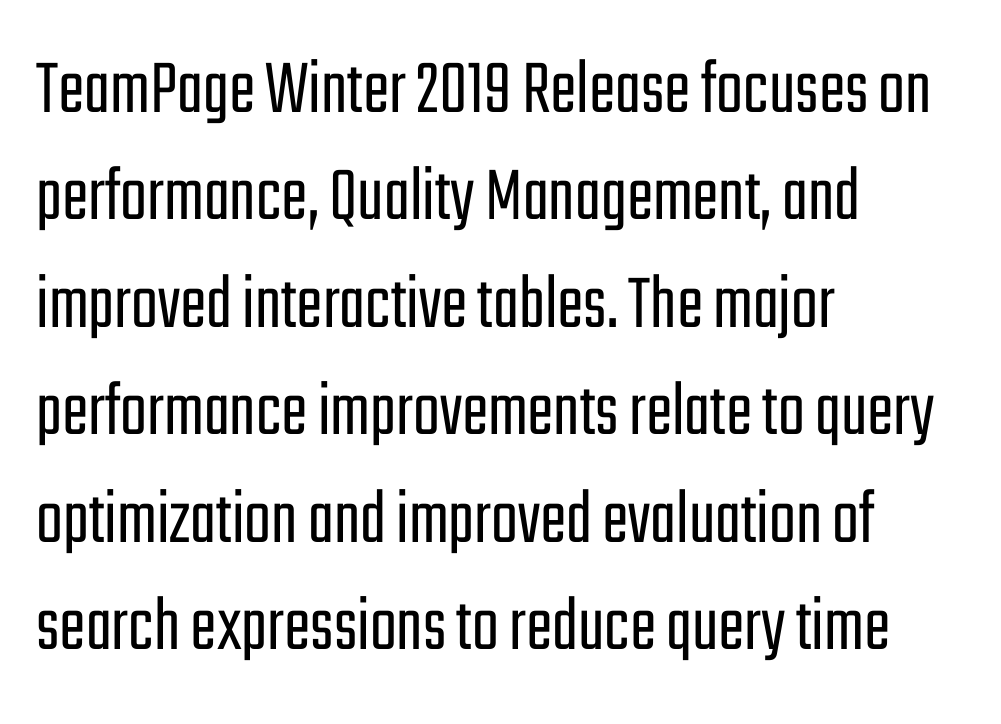
{"serif": "no", "italic": "no", "bold": "no", "weight": "light", "width": "condensed", "stroke_contrast": "low", "x_height": "medium", "monospaced": "no", "underline": "no", "align": "left", "line_spacing": "normal", "line_spacing_ratio": 1.36, "letter_spacing": "normal", "letter_spacing_em": 0.0, "glyph_px": 79}
